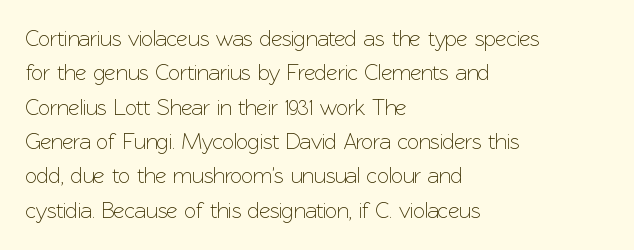
Teacher's note: observe the even left margin — that is flush-left alignment. The passage shown has conventional tracking throughout. It's the straight-up-and-down kind of type. The block of text has a typical density, with ordinary space between rows. The area under the type is left untouched.
